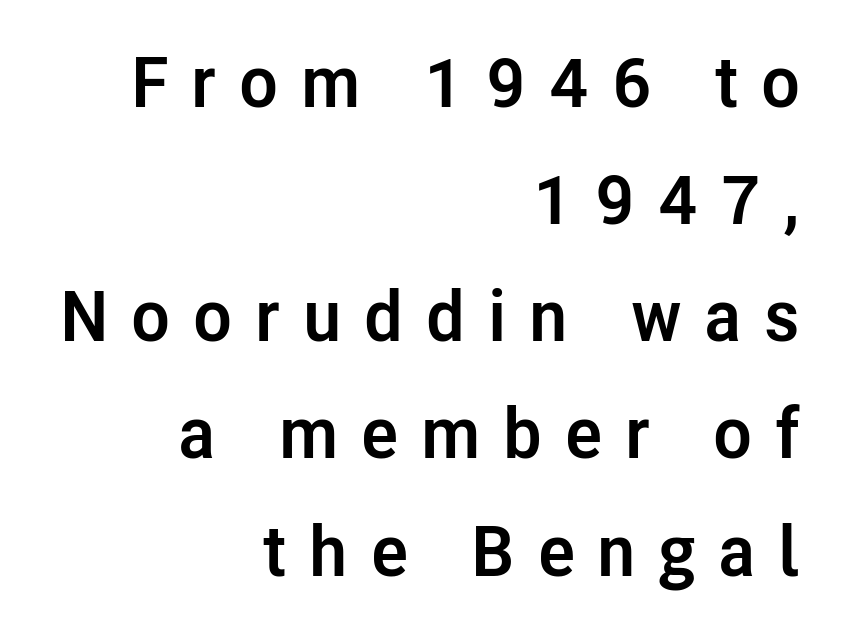
The image shows 71 px semibold sans-serif type, upright; set right-aligned, normal line spacing (1.65x), unusually wide letter spacing (+0.32 em), not underlined; low stroke contrast and a medium x-height.
